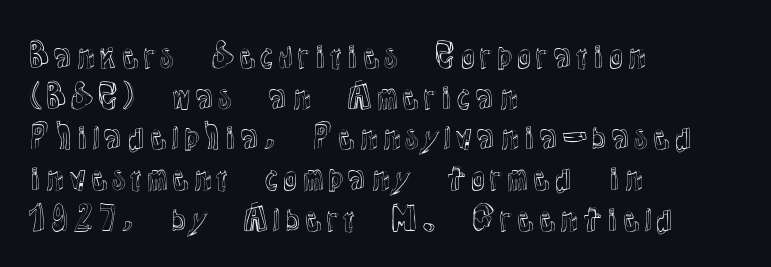
Q: Is the text italic (slanted)? A: No, it is upright.
Q: Is the text underlined? A: No.
Q: How is the paragraph aligned? A: Left-aligned.
Q: Is the spacing between letters normal or unusually wide? A: Normal.
Q: Is the spacing between lines tight, normal or loose? A: Normal.
Q: Width (condensed, normal, or wide)? A: Normal.
Q: x-height? A: Medium.
Q: Monospaced? A: No.
